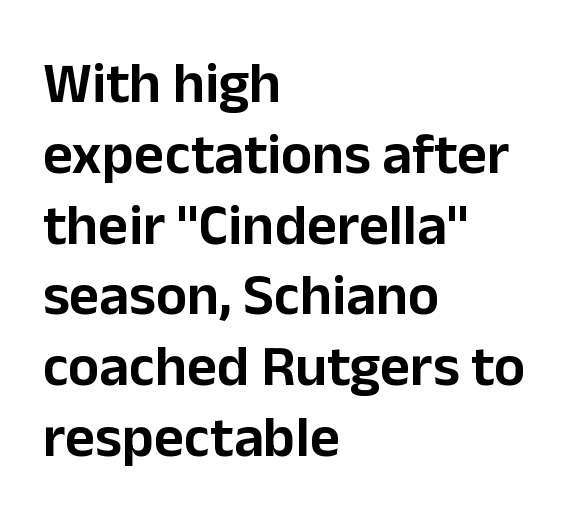
Q: Is the text italic (slanted)? A: No, it is upright.
Q: Is the typeface a serif or a sans-serif typeface? A: Sans-serif.
Q: Is the text underlined? A: No.
Q: How is the paragraph aligned? A: Left-aligned.
Q: Is the spacing between letters normal or unusually wide? A: Normal.
Q: Width (condensed, normal, or wide)? A: Normal.
Q: Stroke contrast? A: Low.
Q: x-height? A: Medium.
Q: Monospaced? A: No.
